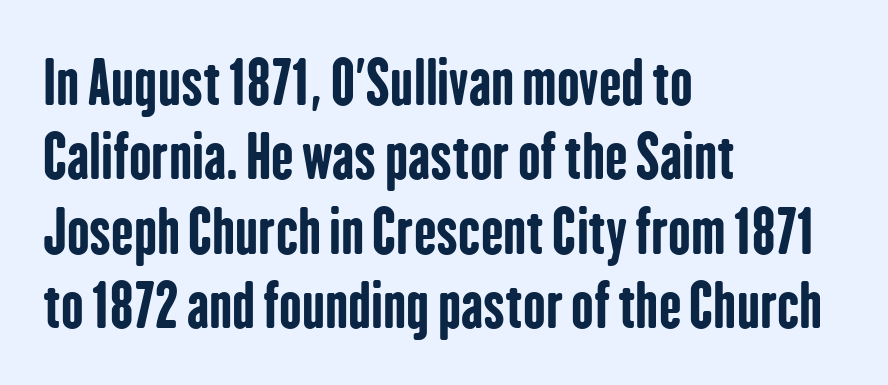
{"serif": "no", "italic": "no", "bold": "yes", "weight": "bold", "width": "condensed", "stroke_contrast": "low", "x_height": "medium", "monospaced": "no", "underline": "no", "align": "left", "line_spacing_ratio": 1.24, "letter_spacing": "normal", "letter_spacing_em": 0.0, "glyph_px": 60}
